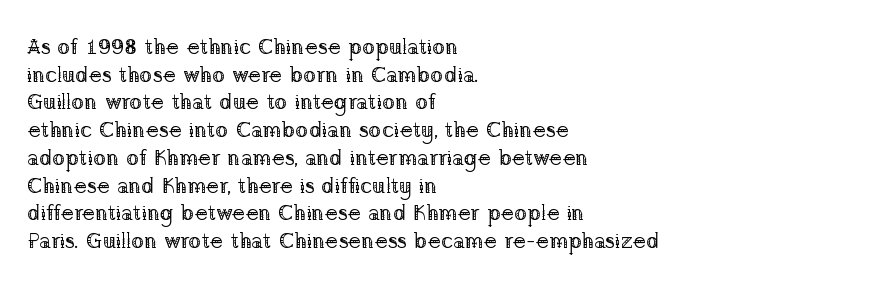
The typeface has the unassuming heft of standard copy or less. Vertical strokes here are truly vertical. A clean baseline with only descenders dipping below it. Default kerning and tracking; the words read as compact shapes.
